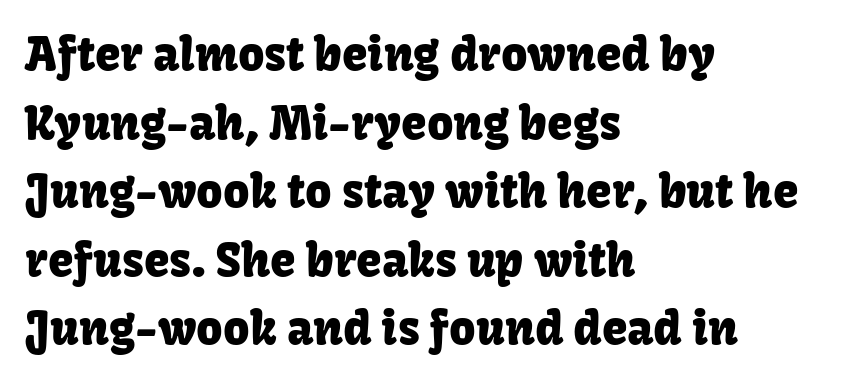
The image shows 46 px sans-serif type, upright; set left-aligned, normal line spacing (1.49x), normal letter spacing, not underlined; low stroke contrast and a medium x-height.
